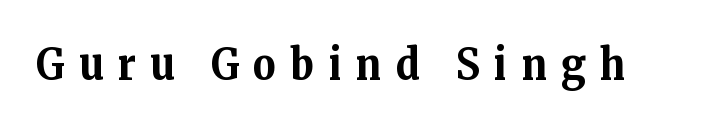
{"serif": "yes", "italic": "no", "bold": "yes", "weight": "bold", "width": "normal", "stroke_contrast": "medium", "x_height": "medium", "monospaced": "no", "underline": "no", "letter_spacing": "wide", "letter_spacing_em": 0.33, "glyph_px": 44}
